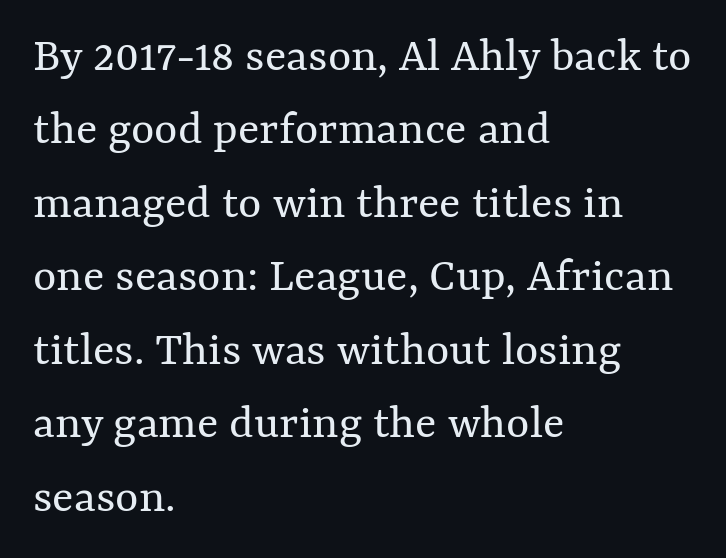
The image shows 50 px regular-weight type, upright; set left-aligned, normal line spacing (1.47x), normal letter spacing, not underlined; medium stroke contrast and a medium x-height.
